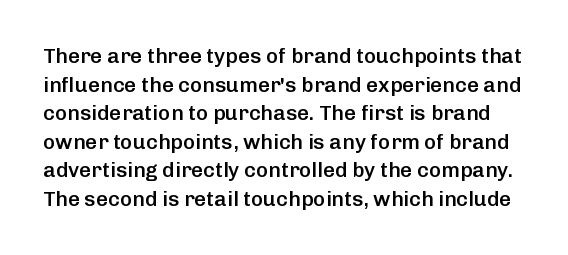
The image shows 21 px text type, upright; set normal line spacing (1.36x), normal letter spacing, not underlined.
